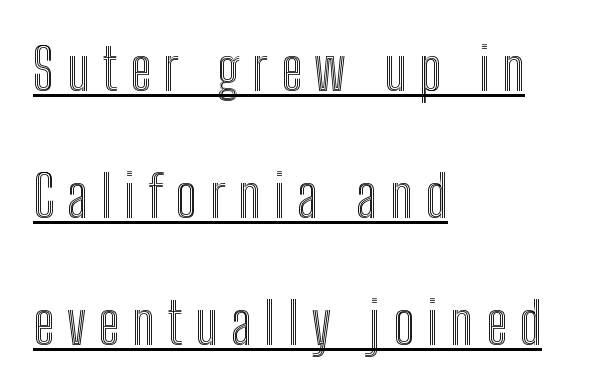
{"italic": "no", "width": "condensed", "x_height": "medium", "monospaced": "no", "underline": "yes", "align": "left", "line_spacing": "loose", "line_spacing_ratio": 2.19, "letter_spacing": "wide", "letter_spacing_em": 0.22, "glyph_px": 58}
